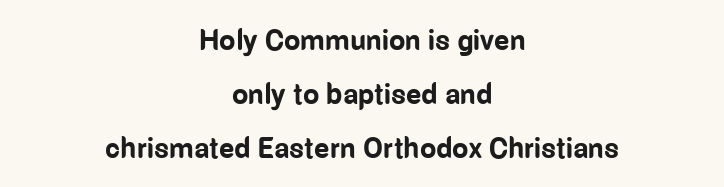
{"serif": "no", "italic": "no", "bold": "yes", "weight": "bold", "width": "condensed", "stroke_contrast": "low", "x_height": "medium", "monospaced": "no", "underline": "no", "align": "center", "line_spacing_ratio": 1.86, "letter_spacing": "normal", "letter_spacing_em": 0.0, "glyph_px": 29}
